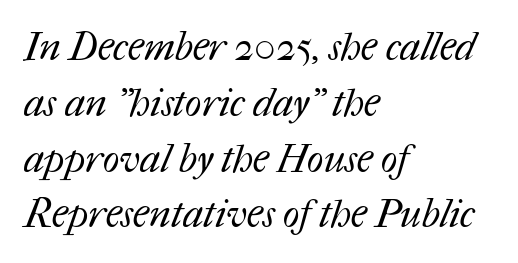
{"bold": "no", "weight": "regular", "width": "normal", "stroke_contrast": "medium", "x_height": "medium", "monospaced": "no", "underline": "no", "align": "left", "line_spacing": "normal", "line_spacing_ratio": 1.43, "letter_spacing": "normal", "letter_spacing_em": 0.0, "glyph_px": 39}
